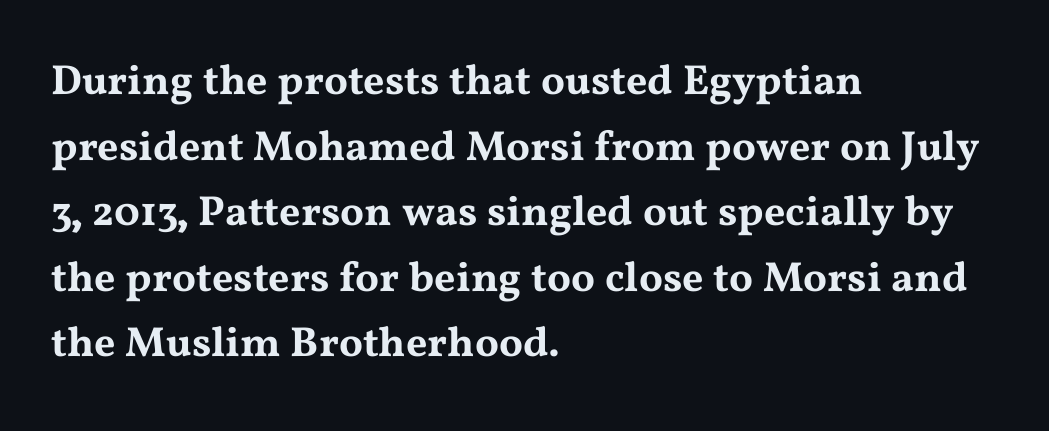
The strip under each line holds only bare page. Little horizontal feet cap the strokes, marking this as serif type. You could call the tracking neutral — neither tight nor loose. Where is the straight margin? On the left. One glance says typical: line gaps are just what's usual.
